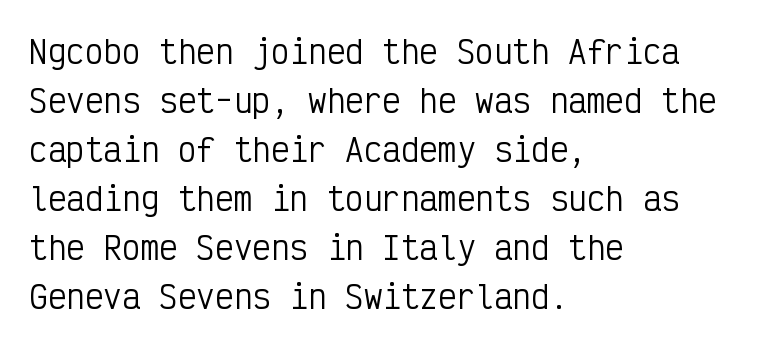
Spacing verdict: monospaced, one width for all characters. The letters stand upright; this is a roman face. The compositor pushed each line to the left boundary. No heavy texture on the line: the type isn't bold.
